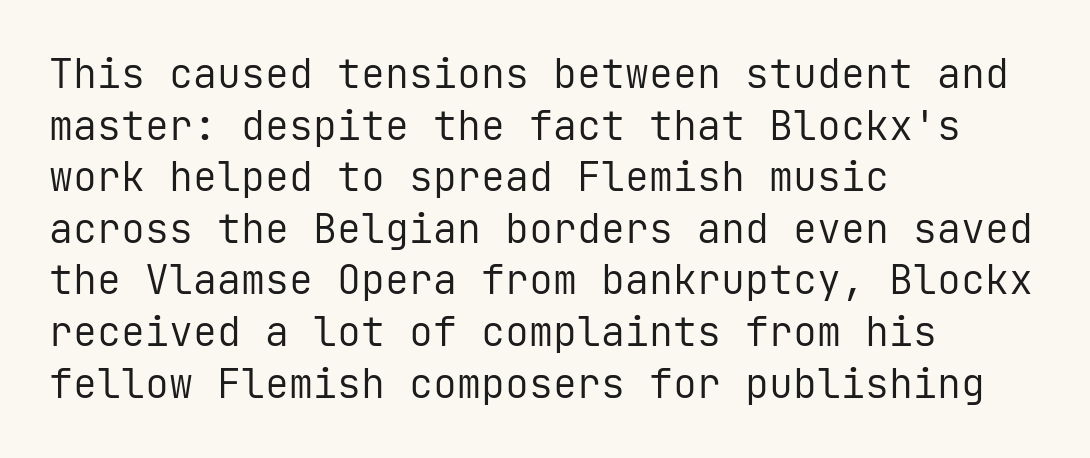
{"serif": "no", "italic": "no", "bold": "no", "weight": "regular", "width": "normal", "stroke_contrast": "low", "x_height": "medium", "monospaced": "yes", "underline": "no", "align": "left", "line_spacing": "normal", "line_spacing_ratio": 1.29, "letter_spacing": "normal", "letter_spacing_em": 0.0, "glyph_px": 40}
